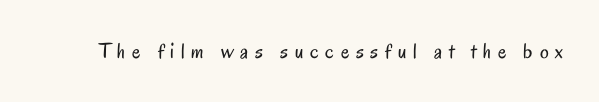
Loose tracking; the words dissolve into strings of separated letters. The font sits on the lighter half of the weight spectrum, regular included. The string is rendered with underlining switched off. Posture: vertical.
